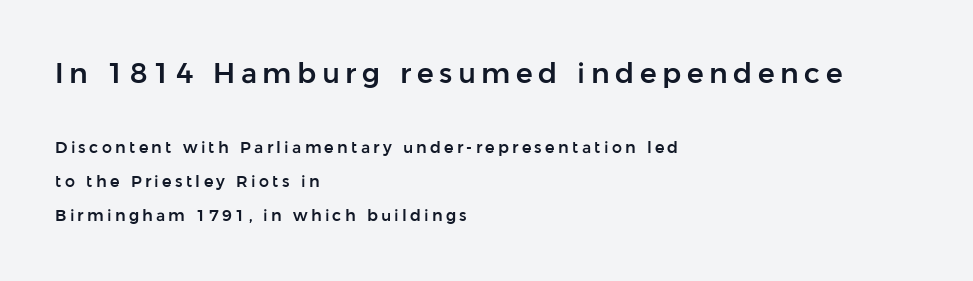
The lines are spread far apart with generous leading. Is the letter spacing exaggerated? Yes — the characters are pushed far apart. These lines stack with their left ends in a neat column. The strip under each line holds only bare page. The glyphs in this specimen are sans serif. You could not count columns in this text — the font is proportionally spaced.
